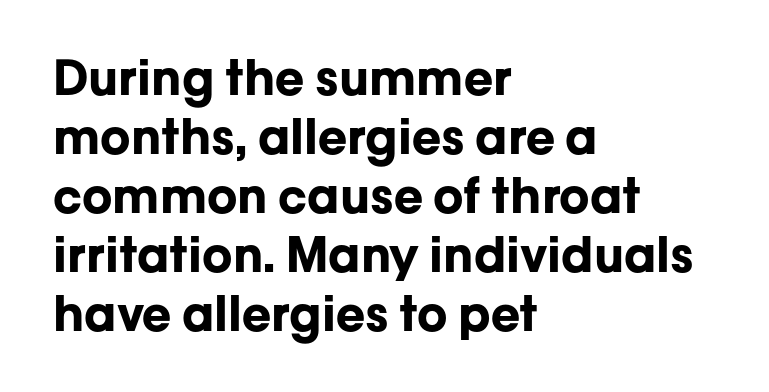
The image shows 48 px bold sans-serif type, upright; set left-aligned, line spacing 1.23x, normal letter spacing, not underlined; low stroke contrast and a medium x-height.
